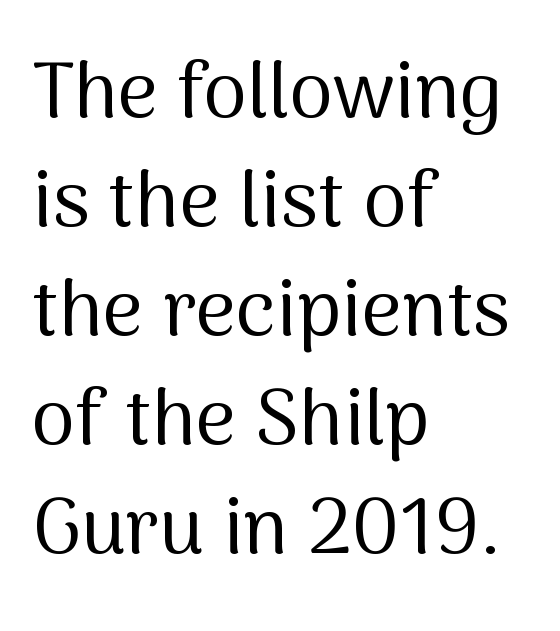
The image shows 79 px regular-weight sans-serif type, upright; set left-aligned, normal line spacing (1.38x), normal letter spacing, not underlined; medium stroke contrast and a medium x-height.
